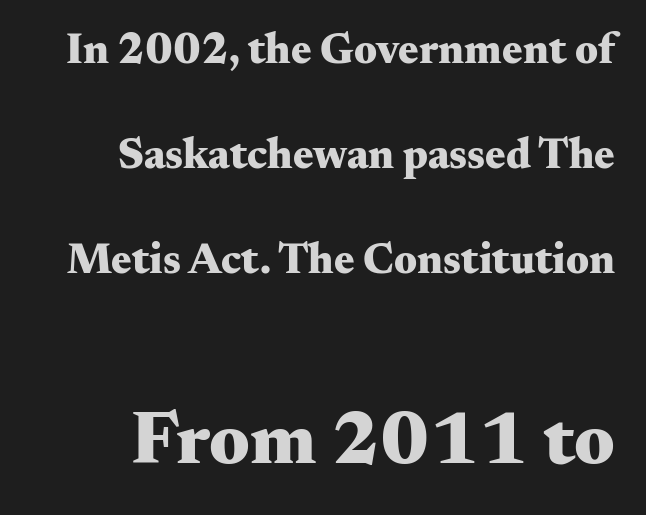
Q: Is the text bold? A: Yes.
Q: Is the text italic (slanted)? A: No, it is upright.
Q: Is the typeface a serif or a sans-serif typeface? A: Serif.
Q: Is the text underlined? A: No.
Q: Is the spacing between letters normal or unusually wide? A: Normal.
Q: Is the spacing between lines tight, normal or loose? A: Loose.
Q: Which block of text is set in a larger size, the first (top) or the second (bottom)? A: The second (bottom) one.
Q: Width (condensed, normal, or wide)? A: Wide.
Q: Stroke contrast? A: Medium.
Q: x-height? A: Small.
Q: Monospaced? A: No.
